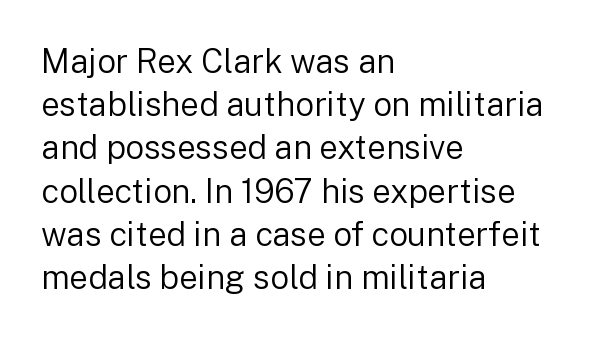
{"serif": "no", "italic": "no", "bold": "no", "weight": "regular", "width": "normal", "stroke_contrast": "low", "x_height": "medium", "monospaced": "no", "underline": "no", "align": "left", "line_spacing": "normal", "line_spacing_ratio": 1.31, "letter_spacing": "normal", "letter_spacing_em": 0.0, "glyph_px": 33}
